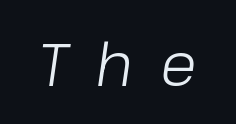
{"italic": "yes", "lean": "right", "slant_degrees": 8, "bold": "no", "weight": "light", "width": "normal", "stroke_contrast": "low", "x_height": "medium", "monospaced": "no", "underline": "no", "letter_spacing": "wide", "letter_spacing_em": 0.45, "glyph_px": 61}
